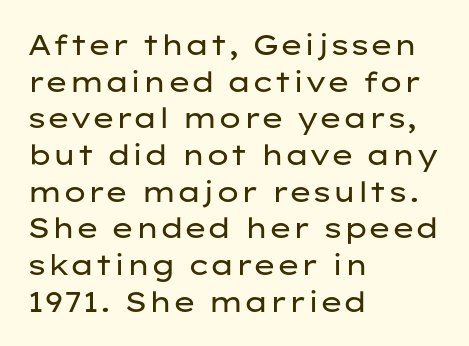
Q: Is the text bold? A: No.
Q: Is the text italic (slanted)? A: No, it is upright.
Q: Is the typeface a serif or a sans-serif typeface? A: Sans-serif.
Q: Is the text underlined? A: No.
Q: How is the paragraph aligned? A: Left-aligned.
Q: Is the spacing between letters normal or unusually wide? A: Normal.
Q: Is the spacing between lines tight, normal or loose? A: Normal.
Q: Width (condensed, normal, or wide)? A: Wide.
Q: Stroke contrast? A: Low.
Q: x-height? A: Medium.
Q: Monospaced? A: No.
